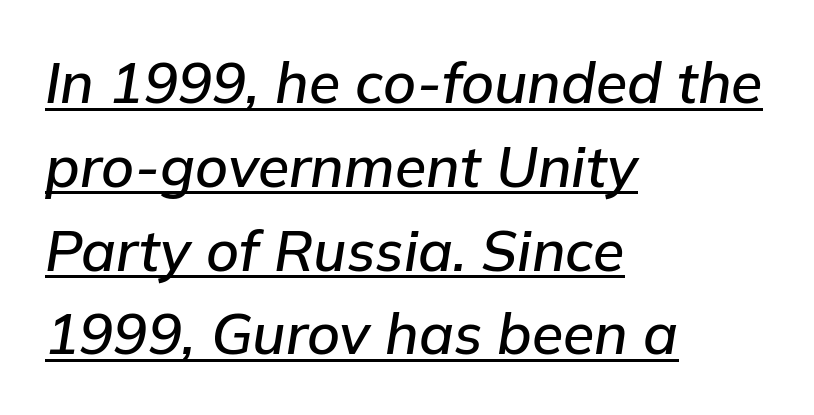
The image shows 57 px text type, italic (leaning right); set left-aligned, normal line spacing (1.47x), normal letter spacing, underlined; low stroke contrast and a medium x-height.
